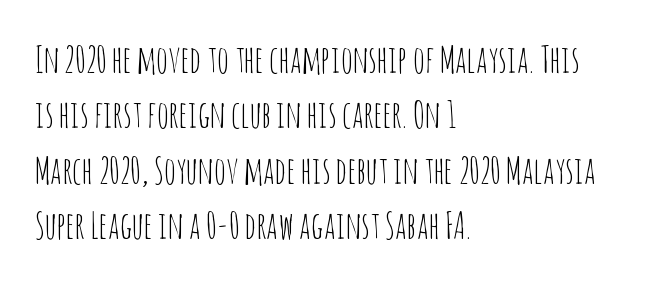
Q: Is the text bold? A: No.
Q: Is the text italic (slanted)? A: No, it is upright.
Q: Is the typeface a serif or a sans-serif typeface? A: Sans-serif.
Q: Is the text underlined? A: No.
Q: How is the paragraph aligned? A: Left-aligned.
Q: Is the spacing between letters normal or unusually wide? A: Normal.
Q: Is the spacing between lines tight, normal or loose? A: Normal.
Q: Width (condensed, normal, or wide)? A: Condensed.
Q: Stroke contrast? A: Low.
Q: x-height? A: Large.
Q: Monospaced? A: No.
